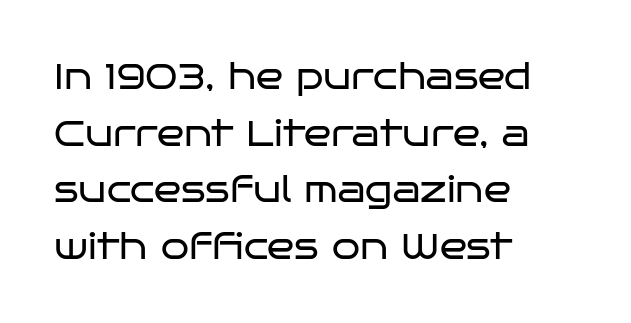
{"serif": "no", "italic": "no", "bold": "no", "weight": "regular", "width": "wide", "stroke_contrast": "low", "x_height": "large", "monospaced": "no", "underline": "no", "align": "left", "line_spacing": "normal", "line_spacing_ratio": 1.57, "letter_spacing": "normal", "letter_spacing_em": 0.0, "glyph_px": 36}
